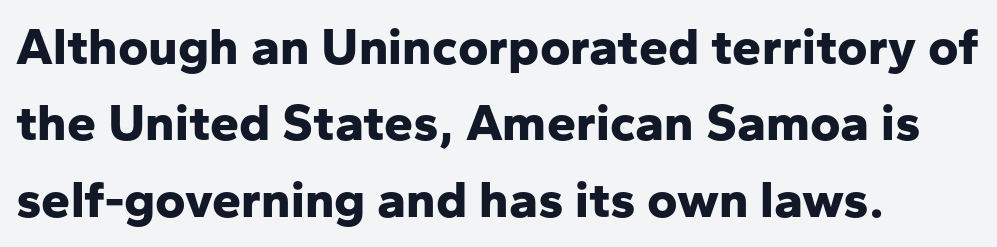
Q: Is the text bold? A: Yes.
Q: Is the text italic (slanted)? A: No, it is upright.
Q: Is the typeface a serif or a sans-serif typeface? A: Sans-serif.
Q: Is the text underlined? A: No.
Q: How is the paragraph aligned? A: Left-aligned.
Q: Is the spacing between letters normal or unusually wide? A: Normal.
Q: Is the spacing between lines tight, normal or loose? A: Normal.
Q: Width (condensed, normal, or wide)? A: Normal.
Q: Stroke contrast? A: Low.
Q: x-height? A: Medium.
Q: Monospaced? A: No.
